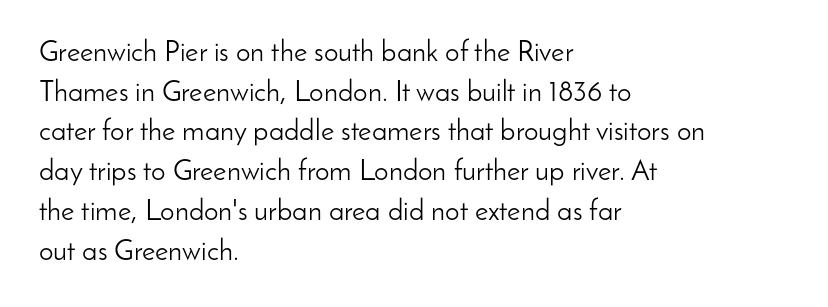
Q: Is the text bold? A: No.
Q: Is the text italic (slanted)? A: No, it is upright.
Q: Is the typeface a serif or a sans-serif typeface? A: Sans-serif.
Q: Is the text underlined? A: No.
Q: How is the paragraph aligned? A: Left-aligned.
Q: Is the spacing between letters normal or unusually wide? A: Normal.
Q: Is the spacing between lines tight, normal or loose? A: Normal.
Q: Width (condensed, normal, or wide)? A: Normal.
Q: Stroke contrast? A: Low.
Q: x-height? A: Small.
Q: Monospaced? A: No.
